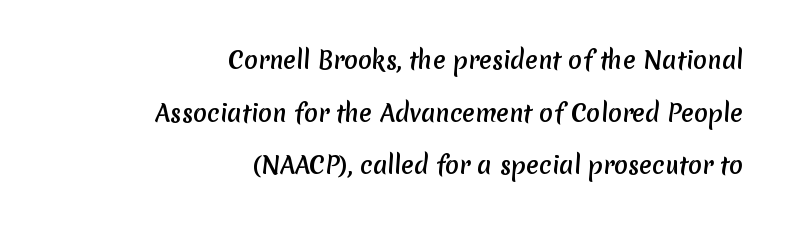
Q: Is the text underlined? A: No.
Q: How is the paragraph aligned? A: Right-aligned.
Q: Is the spacing between letters normal or unusually wide? A: Normal.
Q: Is the spacing between lines tight, normal or loose? A: Loose.
